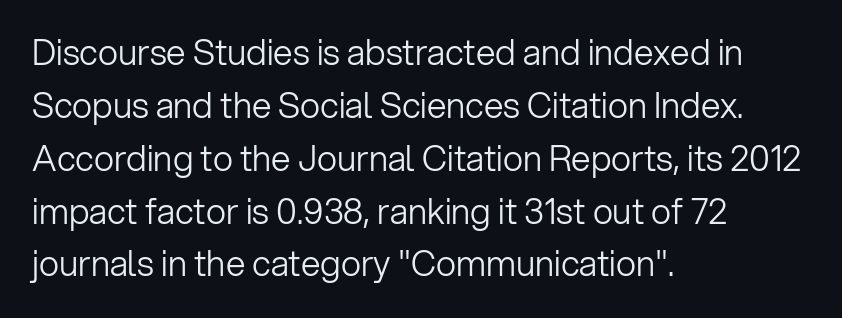
Q: Is the text bold? A: No.
Q: Is the text italic (slanted)? A: No, it is upright.
Q: Is the typeface a serif or a sans-serif typeface? A: Sans-serif.
Q: Is the text underlined? A: No.
Q: How is the paragraph aligned? A: Left-aligned.
Q: Is the spacing between letters normal or unusually wide? A: Normal.
Q: Is the spacing between lines tight, normal or loose? A: Normal.
Q: Width (condensed, normal, or wide)? A: Normal.
Q: Stroke contrast? A: Low.
Q: x-height? A: Medium.
Q: Monospaced? A: No.
